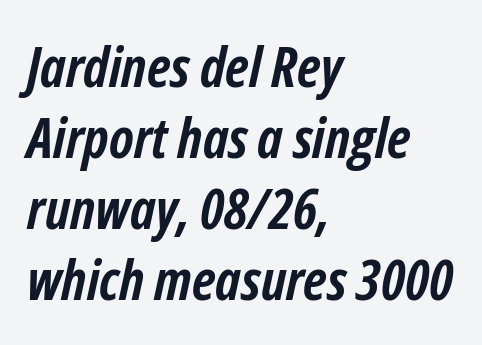
Q: Is the text bold? A: Yes.
Q: Is the text italic (slanted)? A: Yes, it leans right by about 12 degrees.
Q: Is the text underlined? A: No.
Q: How is the paragraph aligned? A: Left-aligned.
Q: Is the spacing between letters normal or unusually wide? A: Normal.
Q: Is the spacing between lines tight, normal or loose? A: Normal.
Q: Width (condensed, normal, or wide)? A: Condensed.
Q: Stroke contrast? A: Low.
Q: x-height? A: Medium.
Q: Monospaced? A: No.
